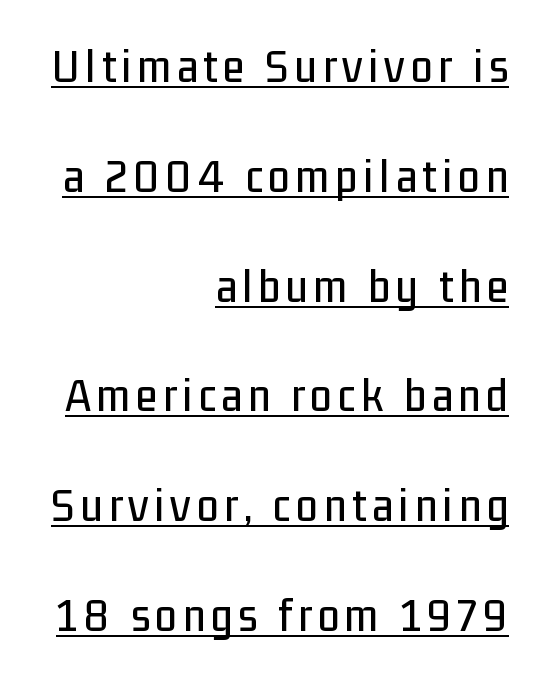
The image shows 49 px condensed sans-serif type, upright; set right-aligned, loose line spacing (2.24x), underlined; low stroke contrast and a medium x-height.
